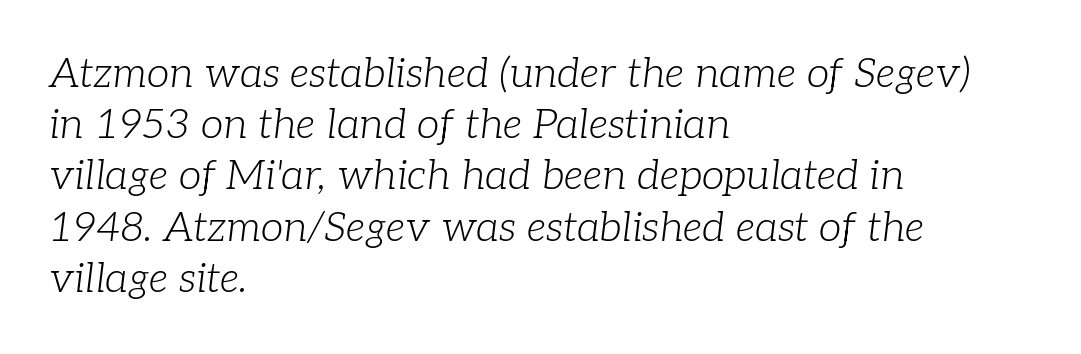
One-word summary of the alignment: left. Old-style or modern, the face here clearly has serifs. If you drew a line through each stem, it would be angled. Do the characters align in a grid? No, the font is proportional.
